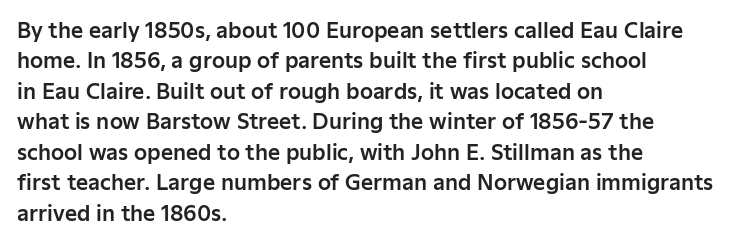
The image shows 21 px text type, upright; set left-aligned, normal line spacing (1.45x), normal letter spacing, not underlined.
